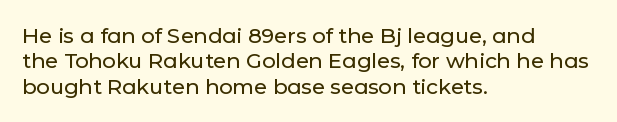
Q: Is the text italic (slanted)? A: No, it is upright.
Q: Is the text underlined? A: No.
Q: How is the paragraph aligned? A: Left-aligned.
Q: Is the spacing between letters normal or unusually wide? A: Normal.
